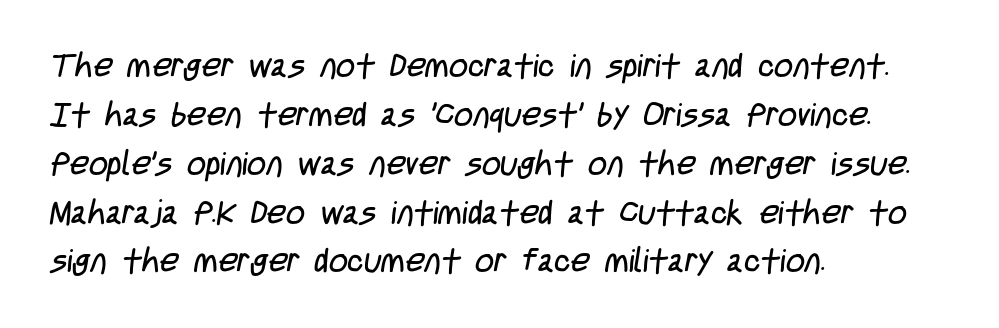
Q: Is the text bold? A: No.
Q: Is the typeface a serif or a sans-serif typeface? A: Sans-serif.
Q: Is the text underlined? A: No.
Q: How is the paragraph aligned? A: Left-aligned.
Q: Is the spacing between letters normal or unusually wide? A: Normal.
Q: Is the spacing between lines tight, normal or loose? A: Normal.
Q: Width (condensed, normal, or wide)? A: Condensed.
Q: Stroke contrast? A: Low.
Q: x-height? A: Large.
Q: Monospaced? A: No.
